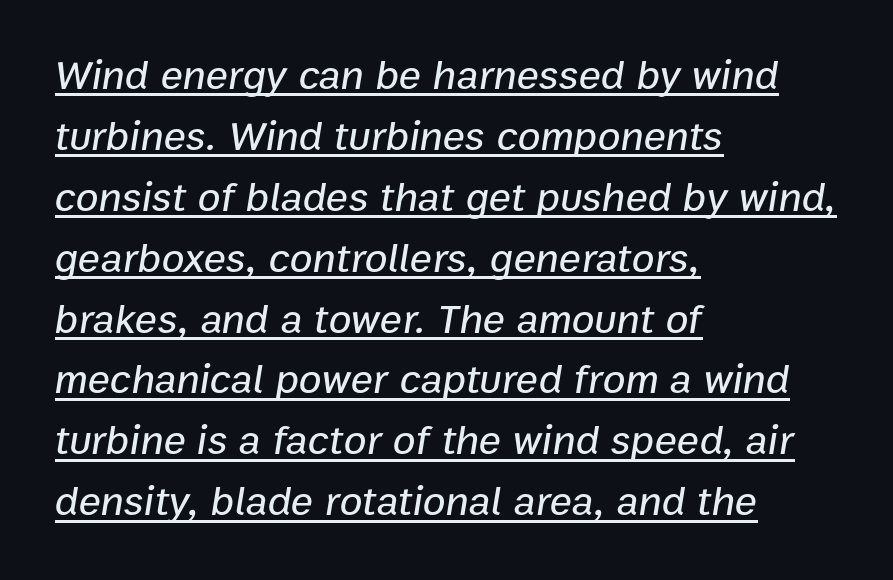
{"italic": "yes", "lean": "right", "slant_degrees": 9, "width": "normal", "stroke_contrast": "low", "x_height": "medium", "monospaced": "no", "underline": "yes", "align": "left", "line_spacing": "normal", "line_spacing_ratio": 1.45, "letter_spacing": "normal", "letter_spacing_em": 0.0, "glyph_px": 42}
